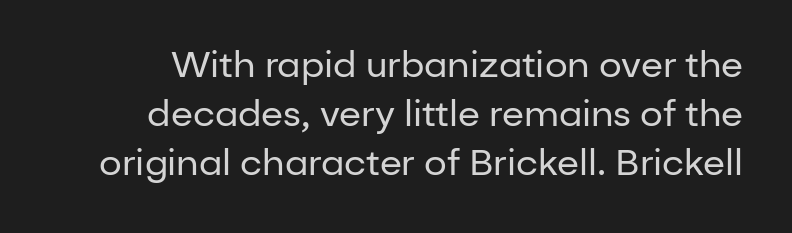
{"serif": "no", "italic": "no", "bold": "no", "weight": "regular", "width": "normal", "stroke_contrast": "low", "x_height": "medium", "monospaced": "no", "underline": "no", "line_spacing": "normal", "line_spacing_ratio": 1.36, "letter_spacing": "normal", "letter_spacing_em": 0.0, "glyph_px": 36}
